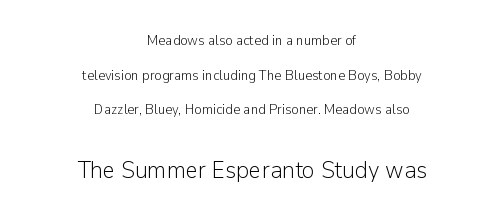
{"italic": "no", "bold": "no", "underline": "no", "align": "center", "line_spacing": "loose", "line_spacing_ratio": 2.47, "letter_spacing": "normal", "letter_spacing_em": 0.0, "larger_block": "second", "size_ratio": 1.71, "glyph_px": 24}
